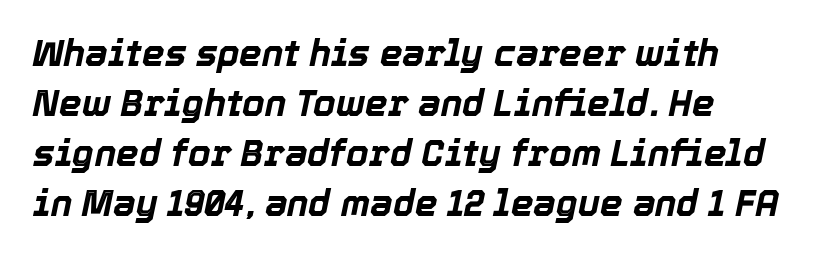
Q: Is the text bold? A: Yes.
Q: Is the text italic (slanted)? A: Yes, it leans right by about 12 degrees.
Q: Is the text underlined? A: No.
Q: How is the paragraph aligned? A: Left-aligned.
Q: Is the spacing between letters normal or unusually wide? A: Normal.
Q: Is the spacing between lines tight, normal or loose? A: Normal.
Q: Width (condensed, normal, or wide)? A: Normal.
Q: x-height? A: Medium.
Q: Monospaced? A: No.
